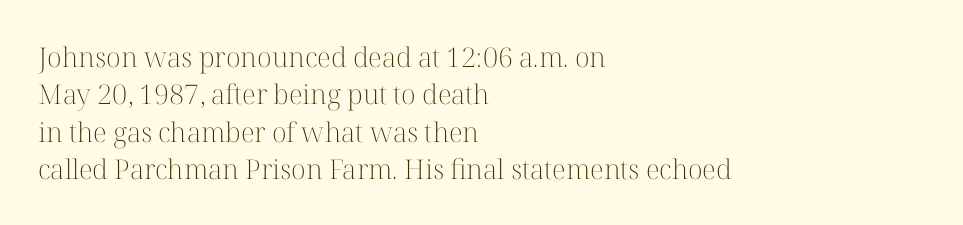
Interline gaps are of average width in this sample. Inter-character spacing is left at the font's built-in metrics. If you drew a line through each stem, it would be perfectly vertical. Words float on clear page, feet unadorned. Each line starts at the same left margin while the right side varies.
